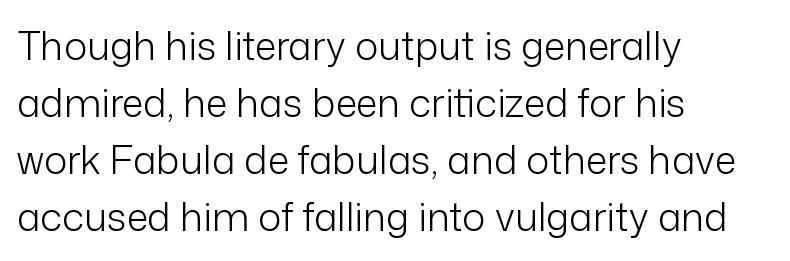
Q: Is the text bold? A: No.
Q: Is the text italic (slanted)? A: No, it is upright.
Q: Is the typeface a serif or a sans-serif typeface? A: Sans-serif.
Q: Is the text underlined? A: No.
Q: How is the paragraph aligned? A: Left-aligned.
Q: Is the spacing between letters normal or unusually wide? A: Normal.
Q: Is the spacing between lines tight, normal or loose? A: Normal.
Q: Width (condensed, normal, or wide)? A: Normal.
Q: Stroke contrast? A: Low.
Q: x-height? A: Medium.
Q: Monospaced? A: No.
